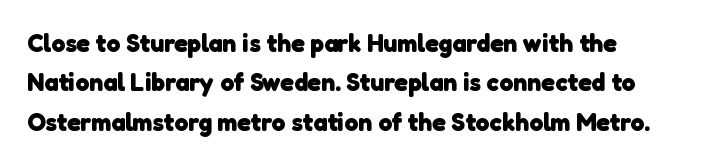
Q: Is the text bold? A: Yes.
Q: Is the text underlined? A: No.
Q: How is the paragraph aligned? A: Left-aligned.
Q: Is the spacing between letters normal or unusually wide? A: Normal.
Q: Is the spacing between lines tight, normal or loose? A: Normal.
